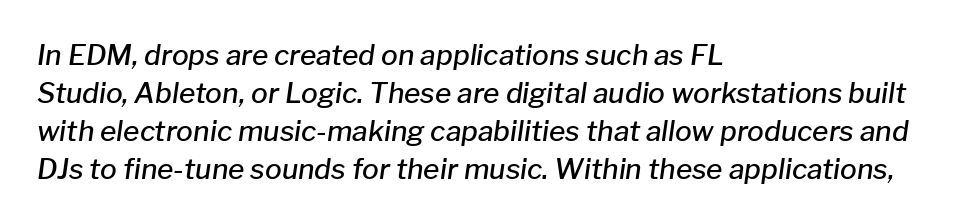
{"italic": "yes", "lean": "right", "slant_degrees": 8, "bold": "semi", "weight": "semibold", "width": "normal", "stroke_contrast": "low", "x_height": "medium", "monospaced": "no", "underline": "no", "align": "left", "line_spacing": "normal", "line_spacing_ratio": 1.36, "letter_spacing": "normal", "letter_spacing_em": 0.0, "glyph_px": 28}
